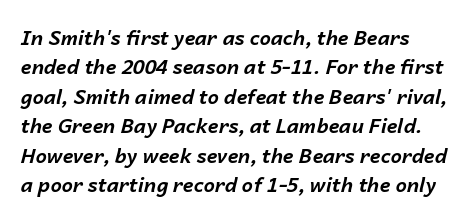
Q: Is the text bold? A: Yes.
Q: Is the text italic (slanted)? A: Yes, it leans right by about 14 degrees.
Q: Is the text underlined? A: No.
Q: How is the paragraph aligned? A: Left-aligned.
Q: Is the spacing between letters normal or unusually wide? A: Normal.
Q: Is the spacing between lines tight, normal or loose? A: Normal.
